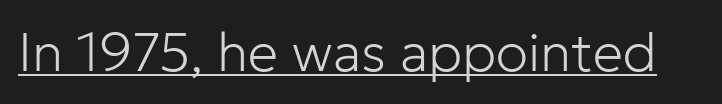
{"serif": "no", "italic": "no", "bold": "no", "weight": "light", "width": "normal", "stroke_contrast": "low", "x_height": "medium", "monospaced": "no", "underline": "yes", "letter_spacing": "normal", "letter_spacing_em": 0.0, "glyph_px": 54}
